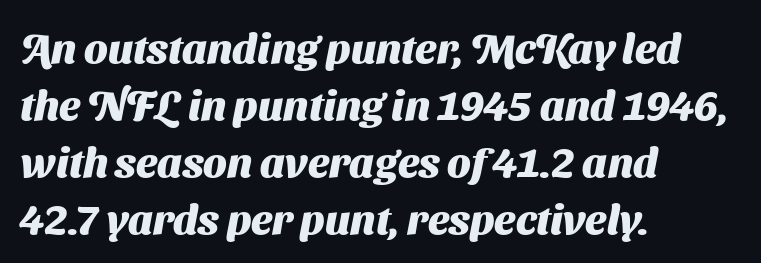
Q: Is the text bold? A: Yes.
Q: Is the typeface a serif or a sans-serif typeface? A: Sans-serif.
Q: Is the text underlined? A: No.
Q: How is the paragraph aligned? A: Left-aligned.
Q: Is the spacing between letters normal or unusually wide? A: Normal.
Q: Is the spacing between lines tight, normal or loose? A: Normal.
Q: Width (condensed, normal, or wide)? A: Normal.
Q: Stroke contrast? A: Medium.
Q: x-height? A: Medium.
Q: Monospaced? A: No.
